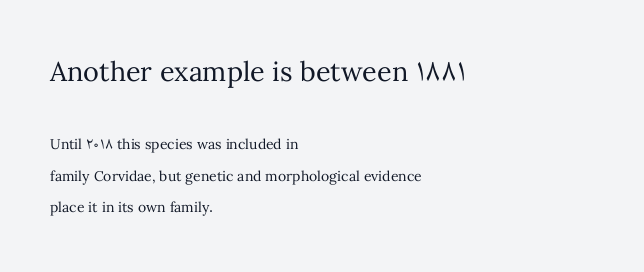
Q: Is the text bold? A: No.
Q: Is the text italic (slanted)? A: No, it is upright.
Q: Is the text underlined? A: No.
Q: How is the paragraph aligned? A: Left-aligned.
Q: Is the spacing between letters normal or unusually wide? A: Normal.
Q: Is the spacing between lines tight, normal or loose? A: Loose.
Q: Which block of text is set in a larger size, the first (top) or the second (bottom)? A: The first (top) one.
